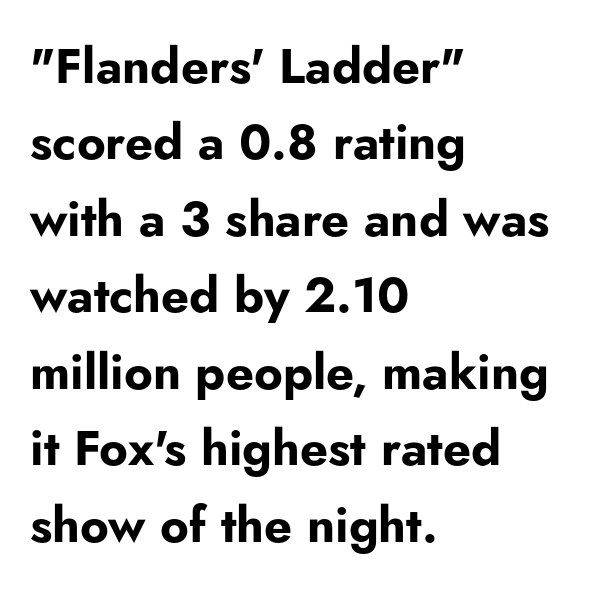
Q: Is the text bold? A: Yes.
Q: Is the text italic (slanted)? A: No, it is upright.
Q: Is the typeface a serif or a sans-serif typeface? A: Sans-serif.
Q: Is the text underlined? A: No.
Q: How is the paragraph aligned? A: Left-aligned.
Q: Is the spacing between letters normal or unusually wide? A: Normal.
Q: Is the spacing between lines tight, normal or loose? A: Normal.
Q: Width (condensed, normal, or wide)? A: Normal.
Q: Stroke contrast? A: Low.
Q: x-height? A: Small.
Q: Monospaced? A: No.
